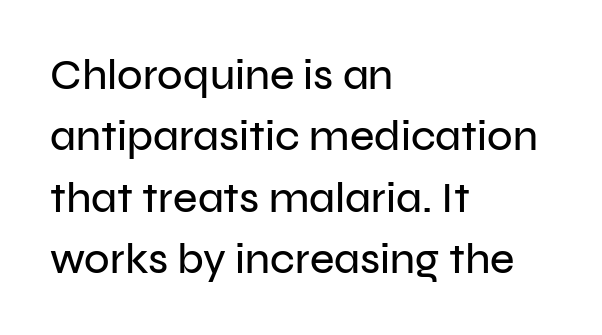
{"serif": "no", "italic": "no", "width": "normal", "stroke_contrast": "low", "x_height": "medium", "monospaced": "no", "underline": "no", "align": "left", "line_spacing": "normal", "line_spacing_ratio": 1.46, "letter_spacing": "normal", "letter_spacing_em": 0.0, "glyph_px": 42}
